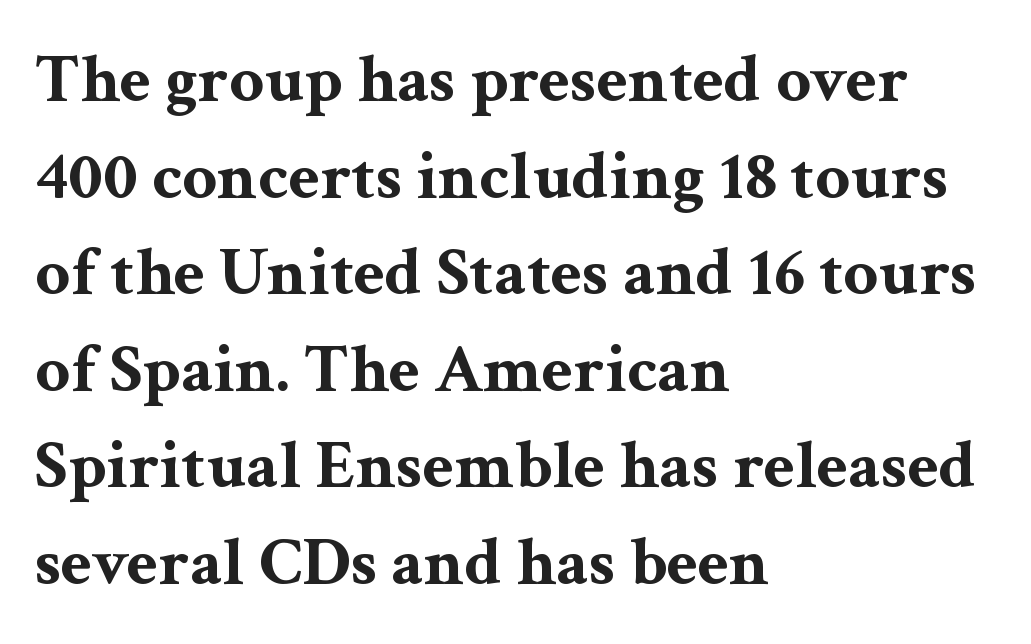
{"serif": "yes", "italic": "no", "bold": "yes", "weight": "bold", "width": "wide", "stroke_contrast": "medium", "x_height": "medium", "monospaced": "no", "underline": "no", "align": "left", "line_spacing": "normal", "line_spacing_ratio": 1.4, "letter_spacing": "normal", "letter_spacing_em": 0.0, "glyph_px": 69}
